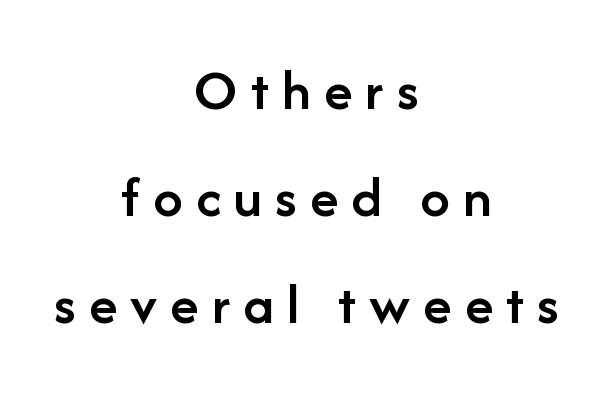
Caption: expanded tracking, letters set apart. Each letter keeps its own natural width here, so spacing adapts to shape. A sans-serif font was chosen for this passage. This sample uses an upright cut, with every glyph sitting square on the baseline. The specimen omits any rule beneath the text block's lines. Is the type bold? Partly — it's a semibold, heavier than regular but not fully bold.
